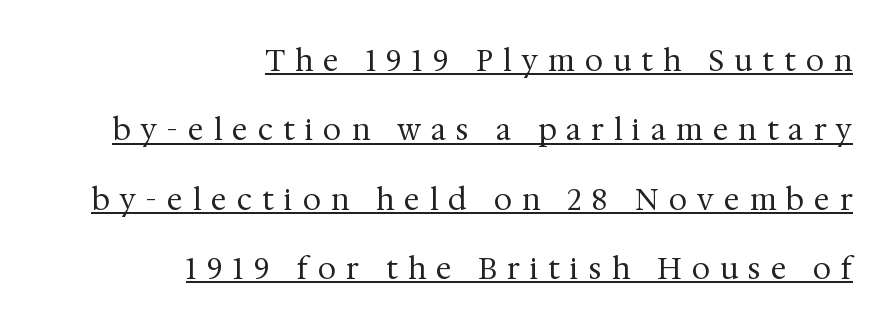
The image shows 29 px regular-weight serif type, upright; set right-aligned, loose line spacing (2.39x), unusually wide letter spacing (+0.36 em), underlined; medium stroke contrast and a medium x-height.
